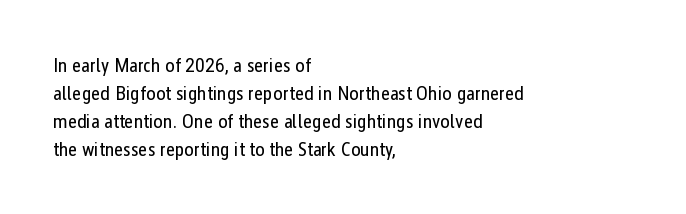
{"italic": "no", "bold": "no", "underline": "no", "align": "left", "line_spacing": "normal", "line_spacing_ratio": 1.4, "letter_spacing": "normal", "letter_spacing_em": 0.0, "glyph_px": 20}
